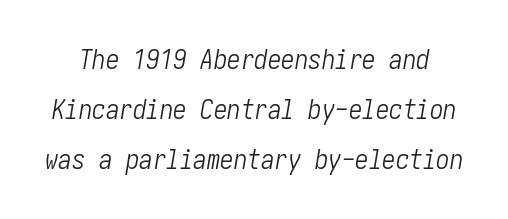
{"italic": "yes", "lean": "right", "slant_degrees": 10, "bold": "no", "underline": "no", "line_spacing_ratio": 1.85, "letter_spacing": "normal", "letter_spacing_em": 0.0, "glyph_px": 27}
